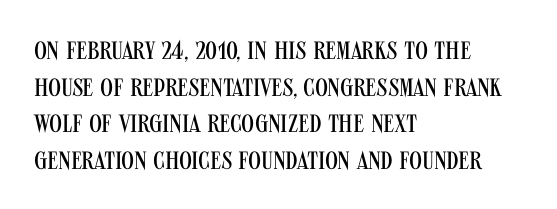
Q: Is the text bold? A: No.
Q: Is the text italic (slanted)? A: No, it is upright.
Q: Is the text underlined? A: No.
Q: How is the paragraph aligned? A: Left-aligned.
Q: Is the spacing between letters normal or unusually wide? A: Normal.
Q: Is the spacing between lines tight, normal or loose? A: Normal.
